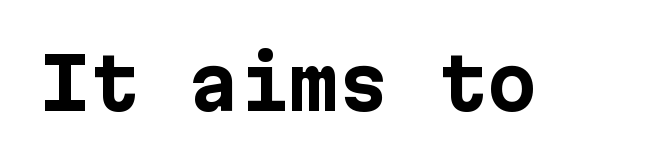
{"serif": "no", "italic": "no", "bold": "yes", "weight": "bold", "width": "normal", "stroke_contrast": "low", "x_height": "medium", "underline": "no", "letter_spacing": "normal", "letter_spacing_em": 0.0, "glyph_px": 71}
